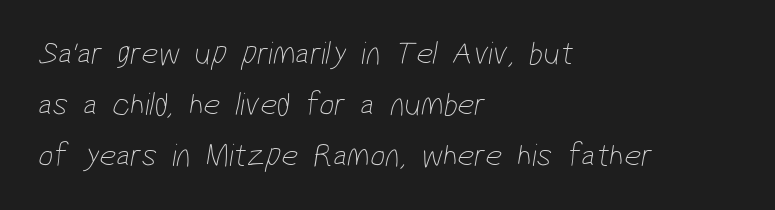
Proportional: the letters do not fall into vertical columns. Inter-character spacing is left at the font's built-in metrics. This sample uses a sans-serif face. Rule under the text: the space is simply empty. No heavy texture on the line: the type isn't bold.
